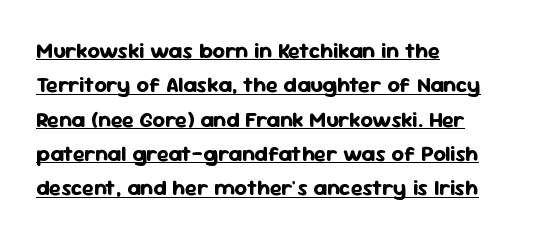
Q: Is the text bold? A: Yes.
Q: Is the text italic (slanted)? A: No, it is upright.
Q: Is the text underlined? A: Yes.
Q: How is the paragraph aligned? A: Left-aligned.
Q: Is the spacing between letters normal or unusually wide? A: Normal.
Q: Is the spacing between lines tight, normal or loose? A: Normal.
